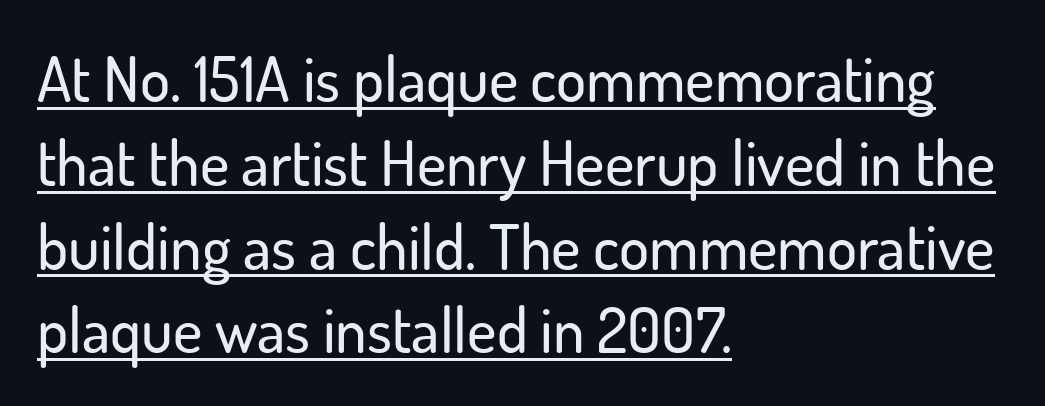
The image shows 63 px sans-serif type, upright; set left-aligned, normal line spacing (1.33x), normal letter spacing, underlined; low stroke contrast and a small x-height.
